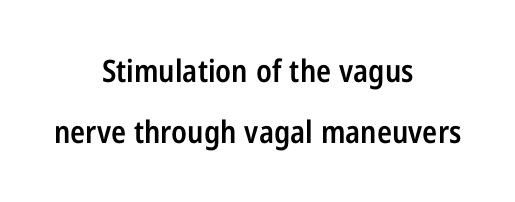
One-word summary of the alignment: center. Upright lettering throughout. Summary of vertical rhythm: relaxed, with wide interline spacing. Looks like regular typesetting: each glyph gets only the width it needs. Letters rest on an invisible, unmarked baseline.
